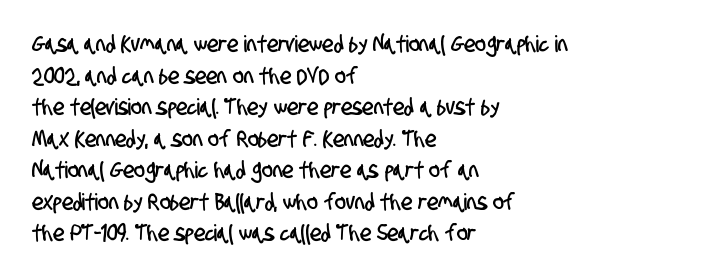
The rendering uses a moderate line-height, typical for paragraphs. A clean baseline with only descenders dipping below it. Compared with a centered layout, this one pins lines to the left instead. In terms of letterspacing, this is plain default setting.
